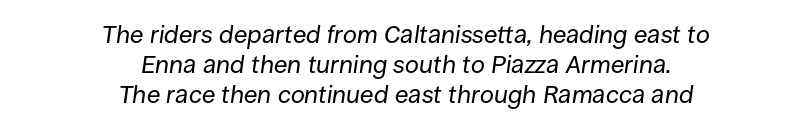
The image shows 25 px text type, italic (leaning right); set centered, line spacing 1.2x, normal letter spacing, not underlined.
